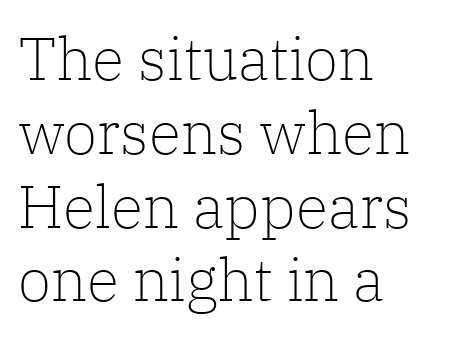
{"serif": "yes", "italic": "no", "bold": "no", "weight": "light", "width": "normal", "stroke_contrast": "low", "x_height": "medium", "monospaced": "no", "underline": "no", "align": "left", "line_spacing_ratio": 1.23, "letter_spacing": "normal", "letter_spacing_em": 0.0, "glyph_px": 60}
